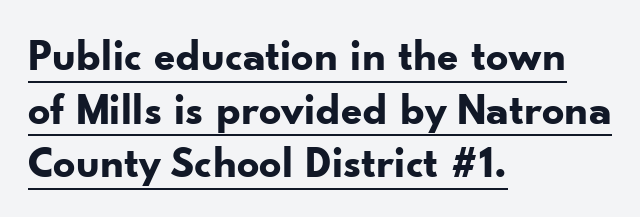
The image shows 44 px bold sans-serif type, upright; set left-aligned, line spacing 1.22x, normal letter spacing, underlined; low stroke contrast and a small x-height.
